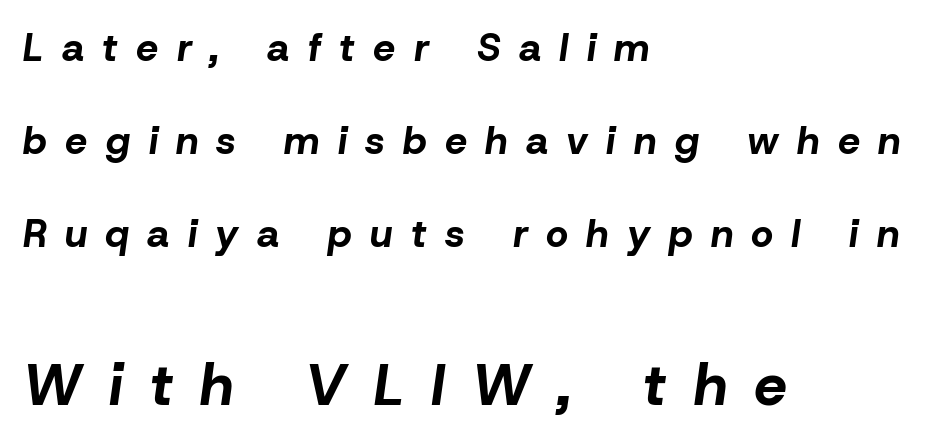
The image shows 58 px bold type, italic (leaning right); set left-aligned, loose line spacing (2.39x), unusually wide letter spacing (+0.47 em), not underlined; the second (bottom) block is 1.49x larger; low stroke contrast and a medium x-height.
